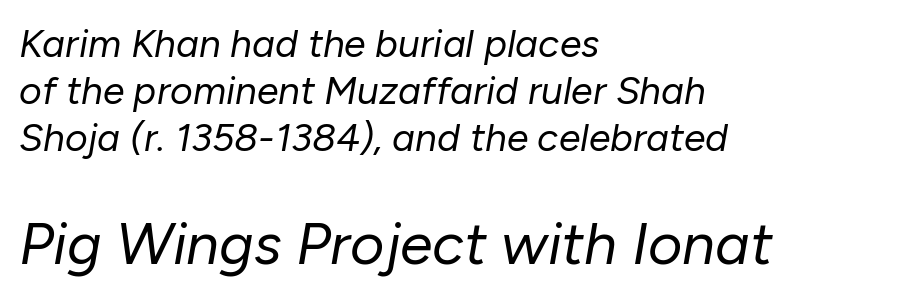
{"italic": "yes", "lean": "right", "slant_degrees": 10, "bold": "no", "weight": "regular", "width": "normal", "stroke_contrast": "low", "x_height": "medium", "monospaced": "no", "underline": "no", "align": "left", "line_spacing_ratio": 1.2, "letter_spacing": "normal", "letter_spacing_em": 0.0, "larger_block": "second", "size_ratio": 1.51, "glyph_px": 59}
